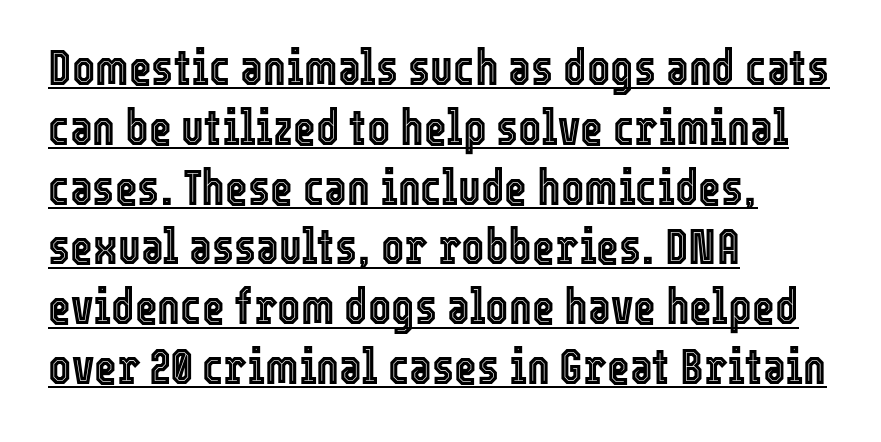
Q: Is the text italic (slanted)? A: No, it is upright.
Q: Is the text underlined? A: Yes.
Q: How is the paragraph aligned? A: Left-aligned.
Q: Is the spacing between letters normal or unusually wide? A: Normal.
Q: Width (condensed, normal, or wide)? A: Condensed.
Q: x-height? A: Medium.
Q: Monospaced? A: No.
